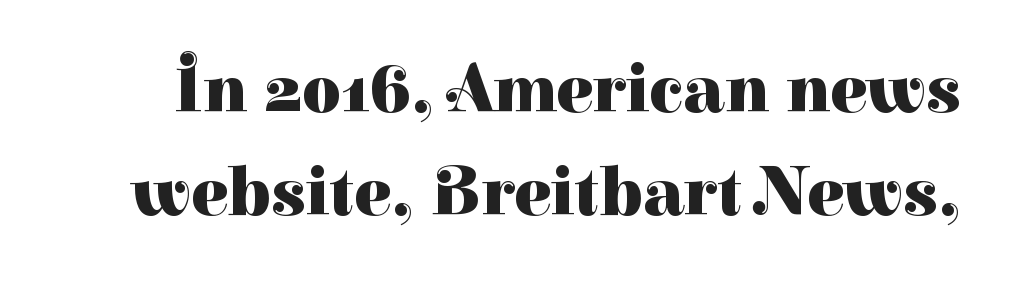
{"serif": "yes", "italic": "no", "bold": "yes", "weight": "heavy", "width": "normal", "stroke_contrast": "high", "x_height": "medium", "monospaced": "no", "underline": "no", "line_spacing": "normal", "line_spacing_ratio": 1.5, "letter_spacing": "normal", "letter_spacing_em": 0.0, "glyph_px": 69}
